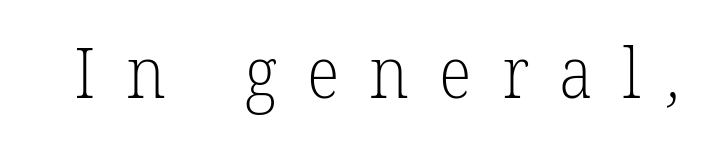
The image shows 70 px light serif type; set unusually wide letter spacing (+0.43 em), not underlined; low stroke contrast and a medium x-height.
